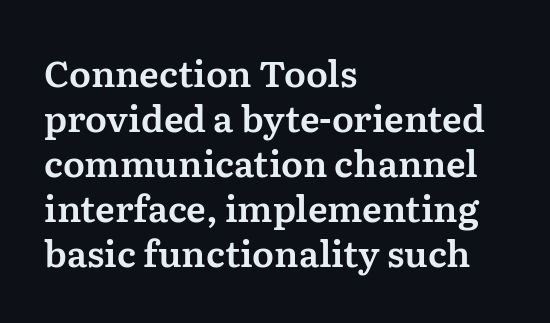
The image shows 36 px serif type, upright; set left-aligned, normal line spacing (1.25x), normal letter spacing, not underlined; medium stroke contrast and a medium x-height.
